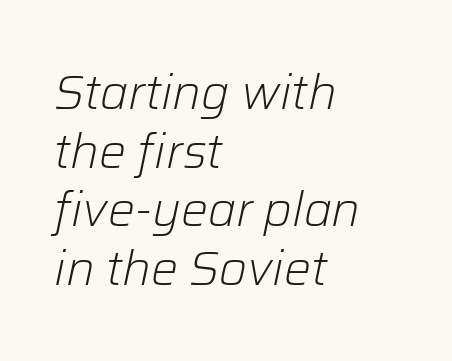
Q: Is the text bold? A: No.
Q: Is the text italic (slanted)? A: Yes, it leans right by about 12 degrees.
Q: Is the text underlined? A: No.
Q: How is the paragraph aligned? A: Left-aligned.
Q: Is the spacing between letters normal or unusually wide? A: Normal.
Q: Width (condensed, normal, or wide)? A: Normal.
Q: Stroke contrast? A: Low.
Q: x-height? A: Medium.
Q: Monospaced? A: No.
